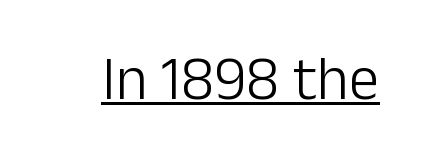
How are the letters spaced? Ordinarily, with no added tracking. The glyphs in this specimen are sans serif. Caption: lettering with a line underneath. Bold? No — there's no thickening of the strokes. This is the regular roman posture of the typeface.
